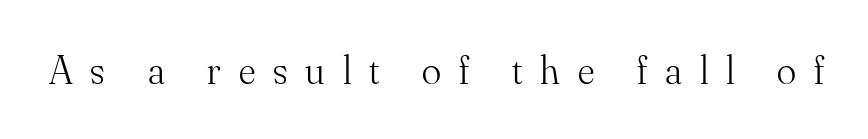
Letters have the restrained weight of plain body copy at most. It's the straight-up-and-down kind of type. Is this a sans? No — the strokes have serifs. Between one letter and the next there's a generous, obvious gap. Spacing verdict: proportional, widths tailored to each character. Nobody drew a line under any word here.
